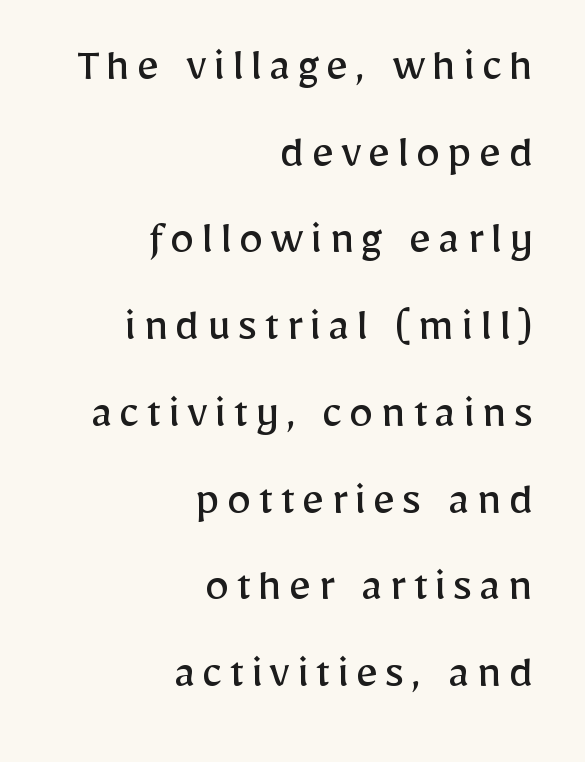
Is the stroke heavy? The answer is a plain regular-or-lighter. Typeset ragged left — the right edge is the straight one. Examine the stroke ends and you'll find no serifs. Italic? Not at all — the glyphs are vertical. Anything drawn beneath the words? Only blank space.
